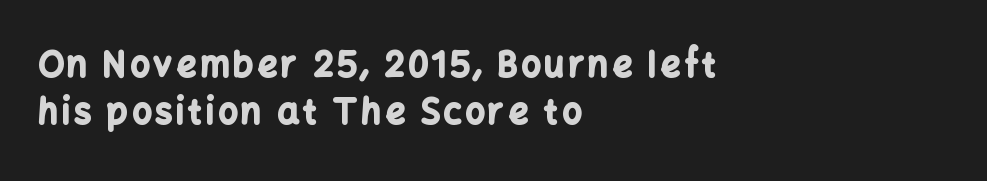
What kind of face is this? One without serifs — a sans. Notice how descenders clear the ascenders below comfortably — that's standard leading. Nobody drew a line under any word here. This is roman type, the default non-slanted kind.
